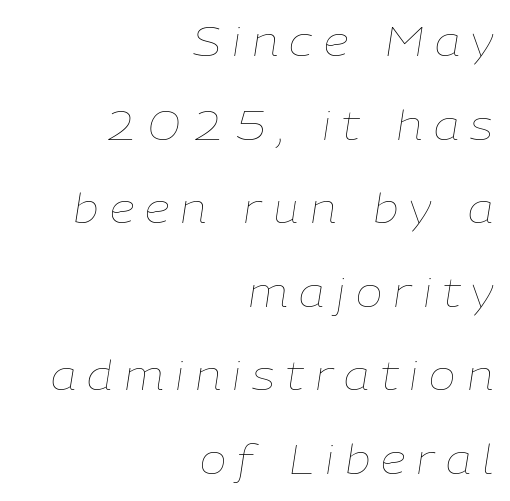
{"italic": "yes", "lean": "right", "slant_degrees": 9, "bold": "no", "weight": "thin", "width": "normal", "stroke_contrast": "low", "x_height": "medium", "monospaced": "no", "underline": "no", "align": "right", "line_spacing": "loose", "line_spacing_ratio": 2.09, "letter_spacing": "wide", "letter_spacing_em": 0.28, "glyph_px": 40}
